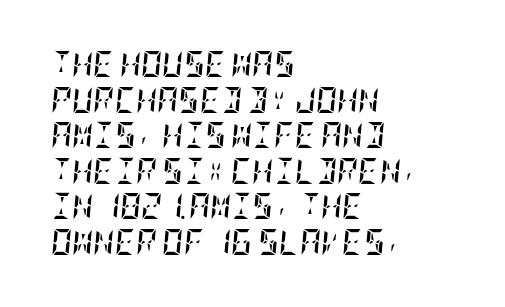
The image shows 26 px bold type, italic (leaning right); set left-aligned, normal line spacing (1.37x), normal letter spacing, not underlined.
